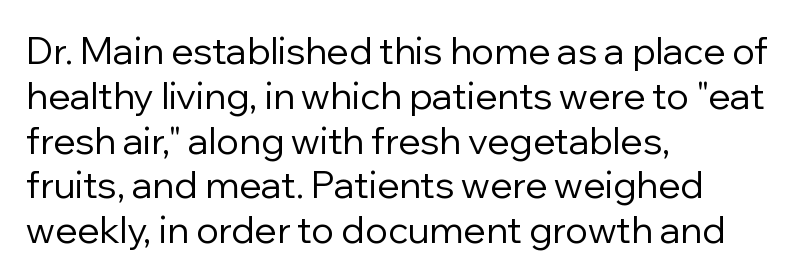
The image shows 37 px regular-weight sans-serif type, upright; set left-aligned, line spacing 1.21x, normal letter spacing, not underlined; low stroke contrast and a medium x-height.
